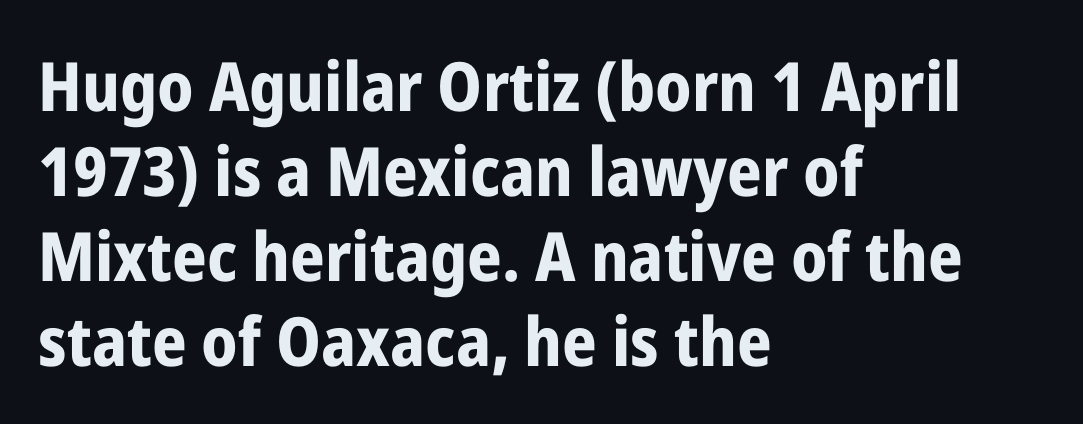
The rows are spaced the way most documents space them. Left-aligned paragraph, ragged on the right. No italicization has been applied; the sample stays upright. Underlining? Definitely not there. Honestly, the letter spacing is just normal — you wouldn't notice it. This is heavy type, rendered in bold.
